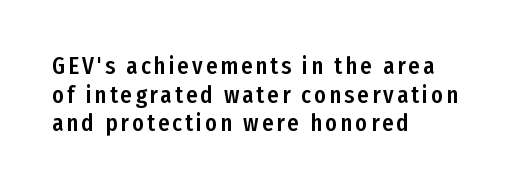
The image shows 23 px text type, upright; set left-aligned, line spacing 1.24x, not underlined.
